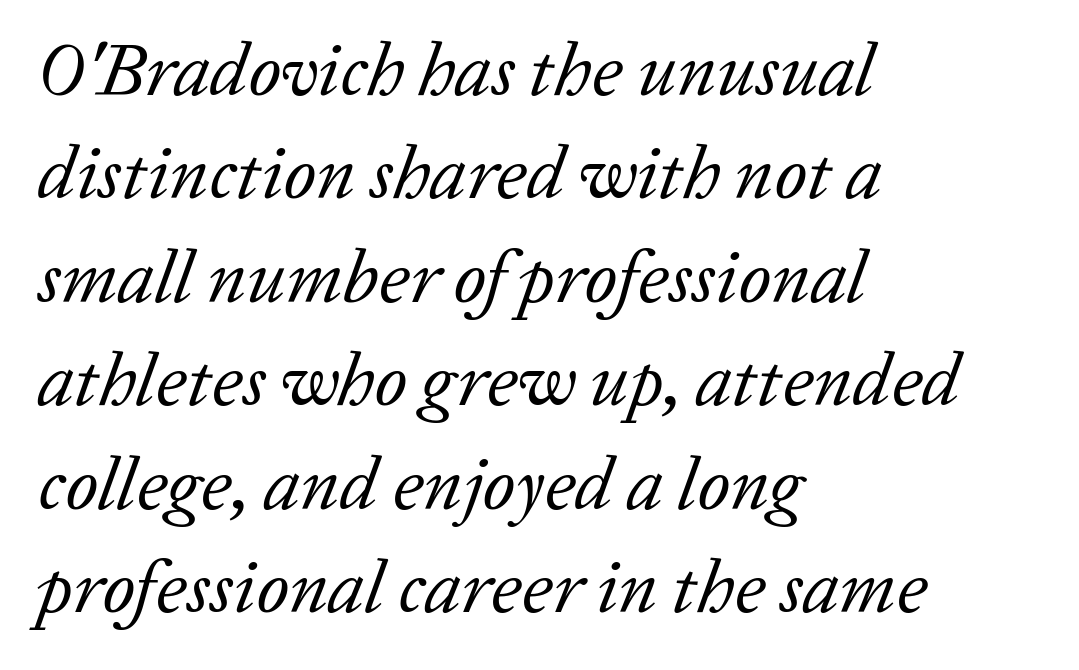
Q: Is the text bold? A: No.
Q: Is the text italic (slanted)? A: Yes, it leans right by about 20 degrees.
Q: Is the typeface a serif or a sans-serif typeface? A: Serif.
Q: Is the text underlined? A: No.
Q: How is the paragraph aligned? A: Left-aligned.
Q: Is the spacing between letters normal or unusually wide? A: Normal.
Q: Is the spacing between lines tight, normal or loose? A: Normal.
Q: Width (condensed, normal, or wide)? A: Normal.
Q: Stroke contrast? A: Low.
Q: x-height? A: Medium.
Q: Monospaced? A: No.
